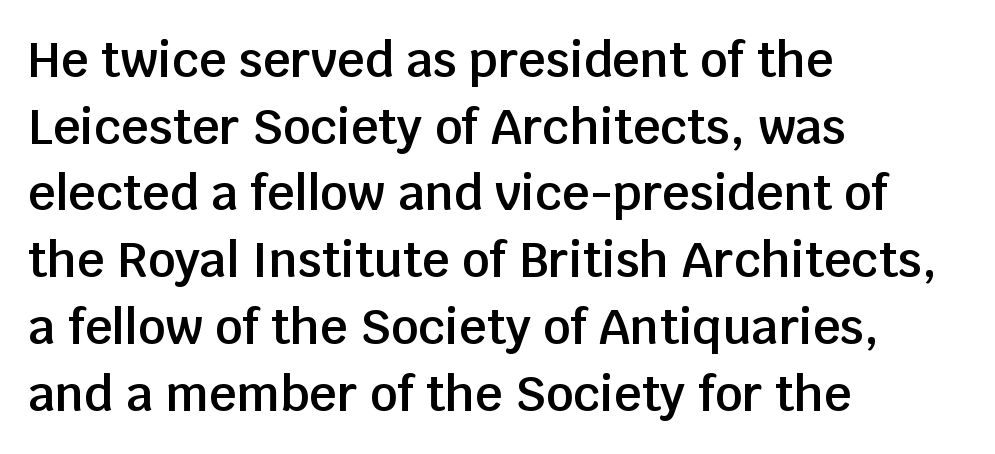
{"serif": "no", "italic": "no", "bold": "semi", "weight": "semibold", "width": "normal", "stroke_contrast": "low", "x_height": "large", "monospaced": "no", "underline": "no", "align": "left", "line_spacing": "normal", "line_spacing_ratio": 1.39, "letter_spacing": "normal", "letter_spacing_em": 0.0, "glyph_px": 48}
